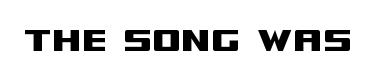
The gaps between neighbouring characters are ordinary and unremarkable. The face used here is proportionally spaced, like ordinary book or web type. The lettering stays uniformly vertical, giving the passage a roman look. Does the type have serifs? No, each stem ends abruptly.
